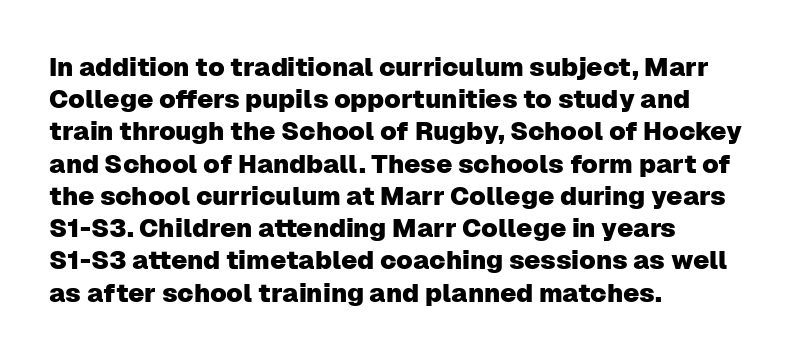
The image shows 26 px text type, upright; set left-aligned, line spacing 1.24x, normal letter spacing, not underlined.
